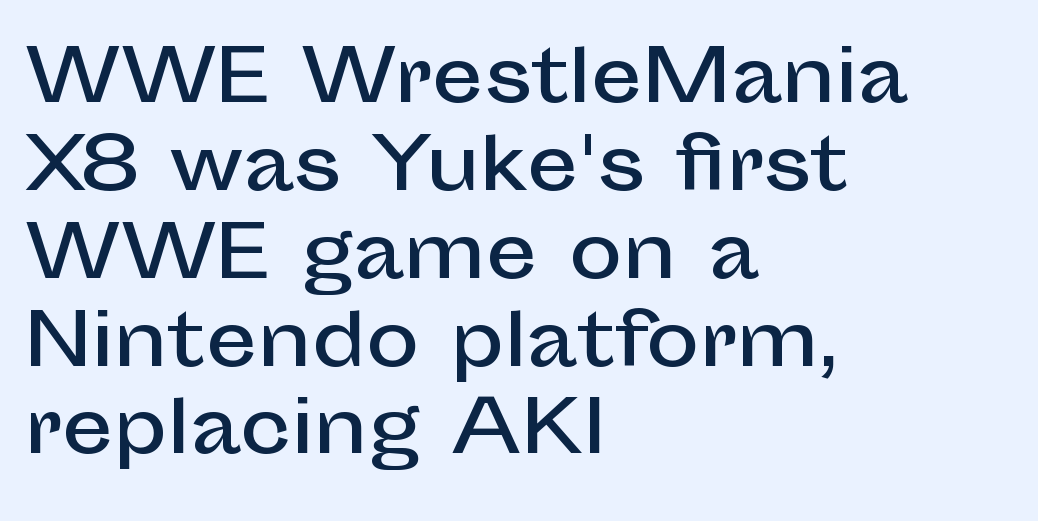
{"serif": "no", "italic": "no", "width": "normal", "stroke_contrast": "low", "x_height": "medium", "monospaced": "no", "underline": "no", "align": "left", "line_spacing_ratio": 1.22, "letter_spacing": "normal", "letter_spacing_em": 0.0, "glyph_px": 72}
